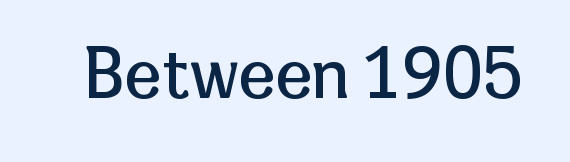
In terms of letterform style, serifs are entirely absent. You could call the tracking neutral — neither tight nor loose. The face looks like a standard text weight, possibly lighter. This sample uses an upright cut, with every glyph sitting square on the baseline. The string is rendered with underlining switched off. Note the varied advance widths — an 'i' is clearly narrower than an 'm'.
